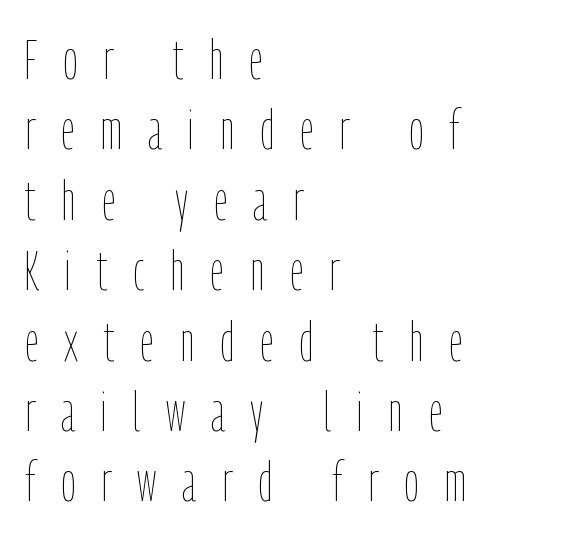
Q: Is the text bold? A: No.
Q: Is the text italic (slanted)? A: No, it is upright.
Q: Is the text underlined? A: No.
Q: How is the paragraph aligned? A: Left-aligned.
Q: Is the spacing between letters normal or unusually wide? A: Unusually wide.
Q: Is the spacing between lines tight, normal or loose? A: Normal.
Q: Width (condensed, normal, or wide)? A: Condensed.
Q: Stroke contrast? A: Low.
Q: x-height? A: Medium.
Q: Monospaced? A: No.
